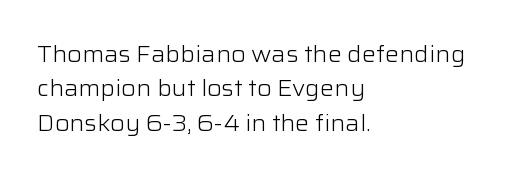
The image shows 22 px text type, upright; set left-aligned, normal line spacing (1.56x), normal letter spacing, not underlined.
